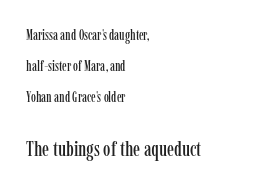
{"italic": "no", "underline": "no", "align": "left", "line_spacing": "loose", "line_spacing_ratio": 2.21, "letter_spacing": "normal", "letter_spacing_em": 0.0, "larger_block": "second", "size_ratio": 1.5, "glyph_px": 21}
